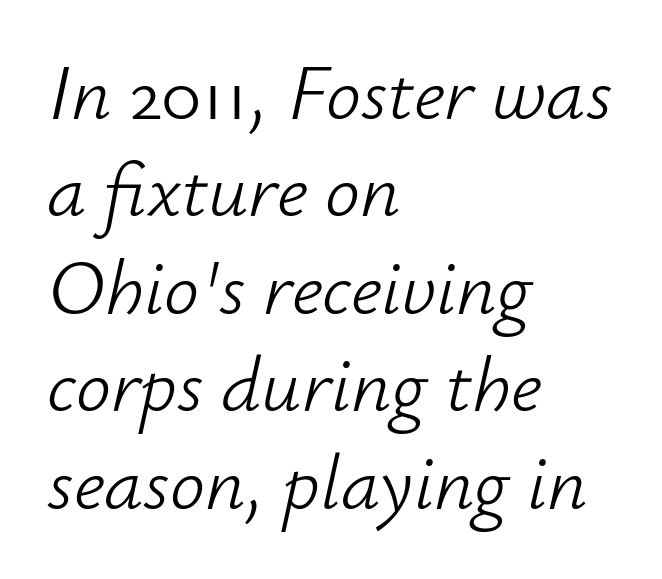
Q: Is the text bold? A: No.
Q: Is the text italic (slanted)? A: Yes, it leans right by about 12 degrees.
Q: Is the text underlined? A: No.
Q: How is the paragraph aligned? A: Left-aligned.
Q: Is the spacing between letters normal or unusually wide? A: Normal.
Q: Is the spacing between lines tight, normal or loose? A: Normal.
Q: Width (condensed, normal, or wide)? A: Normal.
Q: Stroke contrast? A: Low.
Q: x-height? A: Small.
Q: Monospaced? A: No.
